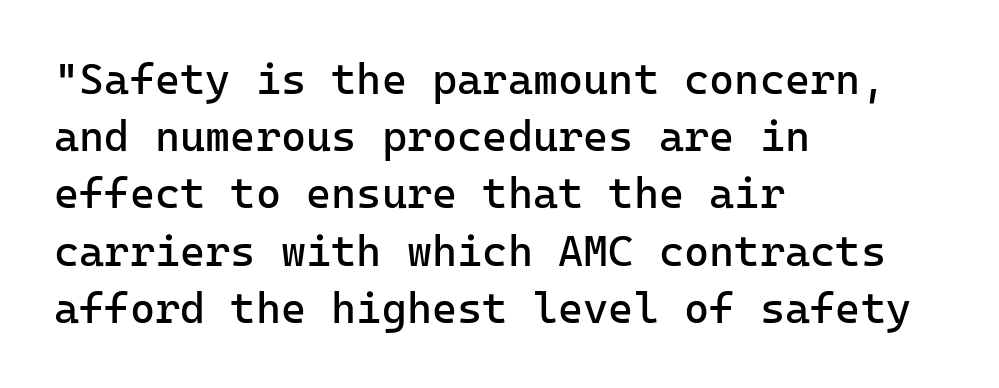
{"serif": "no", "italic": "no", "bold": "no", "weight": "regular", "width": "normal", "stroke_contrast": "low", "x_height": "medium", "monospaced": "yes", "underline": "no", "align": "left", "line_spacing": "normal", "line_spacing_ratio": 1.33, "letter_spacing": "normal", "letter_spacing_em": 0.0, "glyph_px": 43}
